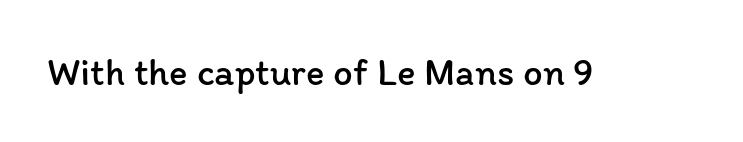
Q: Is the text bold? A: No.
Q: Is the text italic (slanted)? A: No, it is upright.
Q: Is the text underlined? A: No.
Q: Is the spacing between letters normal or unusually wide? A: Normal.
Q: Width (condensed, normal, or wide)? A: Normal.
Q: Stroke contrast? A: Low.
Q: x-height? A: Medium.
Q: Monospaced? A: No.
